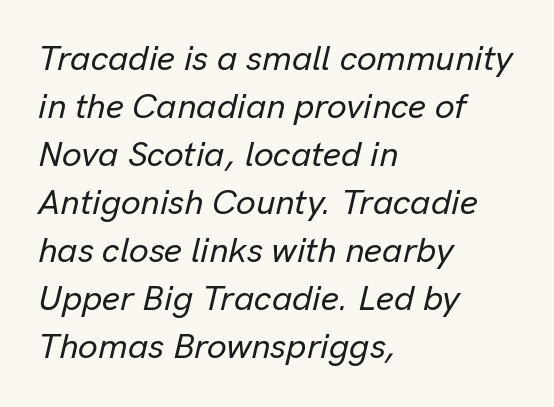
{"italic": "yes", "lean": "right", "slant_degrees": 13, "width": "normal", "stroke_contrast": "low", "x_height": "medium", "monospaced": "no", "underline": "no", "align": "left", "line_spacing": "normal", "line_spacing_ratio": 1.37, "letter_spacing": "normal", "letter_spacing_em": 0.0, "glyph_px": 35}
